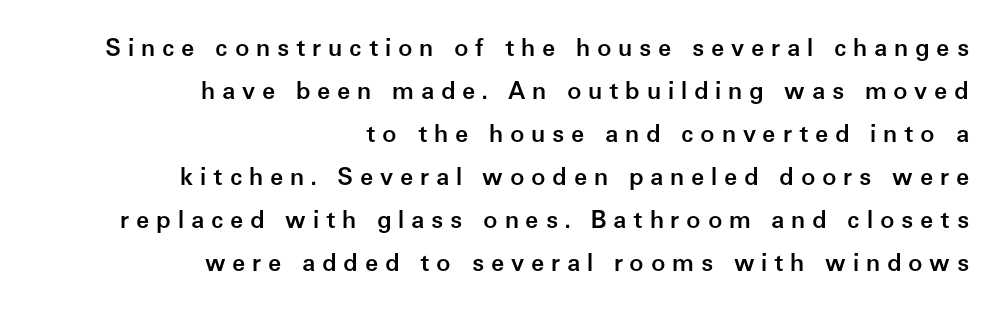
Typographic density is moderately raised because the face is semibold. Tall strokes in this sample are plumb rather than angled. The paragraph has a hard right edge and a soft left edge. A typesetter would call this heavily tracked-out type. Quick note: underline off.
